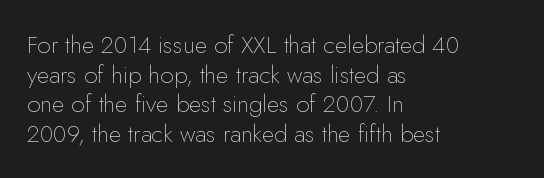
Q: Is the text bold? A: No.
Q: Is the text italic (slanted)? A: No, it is upright.
Q: Is the text underlined? A: No.
Q: How is the paragraph aligned? A: Left-aligned.
Q: Is the spacing between letters normal or unusually wide? A: Normal.
